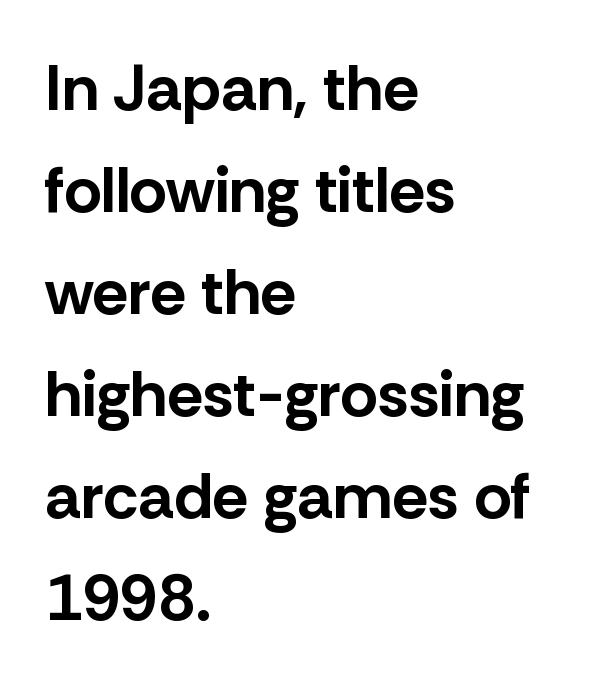
{"serif": "no", "italic": "no", "bold": "yes", "weight": "bold", "width": "normal", "stroke_contrast": "low", "x_height": "medium", "monospaced": "no", "underline": "no", "align": "left", "line_spacing": "normal", "line_spacing_ratio": 1.57, "letter_spacing": "normal", "letter_spacing_em": 0.0, "glyph_px": 65}
